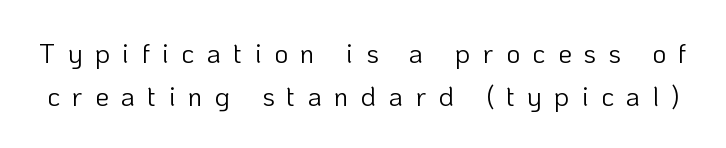
The image shows 27 px text type, upright; set normal line spacing (1.6x), unusually wide letter spacing (+0.46 em), not underlined.
